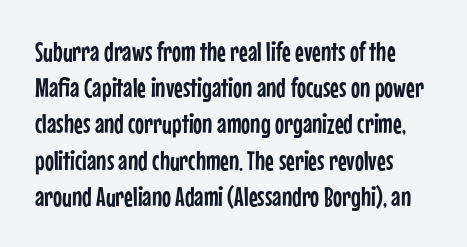
Caption: standard tracking, unaltered. You can tell it's not italic because the verticals are truly vertical. Does the leading feel generous? No, just average. The foot of each line stays bare and open.
